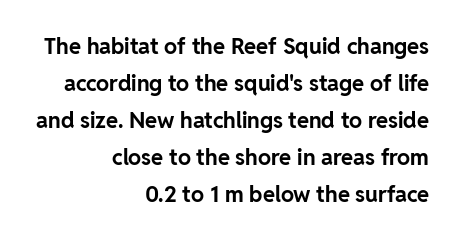
Q: Is the text bold? A: Yes.
Q: Is the text italic (slanted)? A: No, it is upright.
Q: Is the text underlined? A: No.
Q: How is the paragraph aligned? A: Right-aligned.
Q: Is the spacing between letters normal or unusually wide? A: Normal.
Q: Is the spacing between lines tight, normal or loose? A: Normal.
